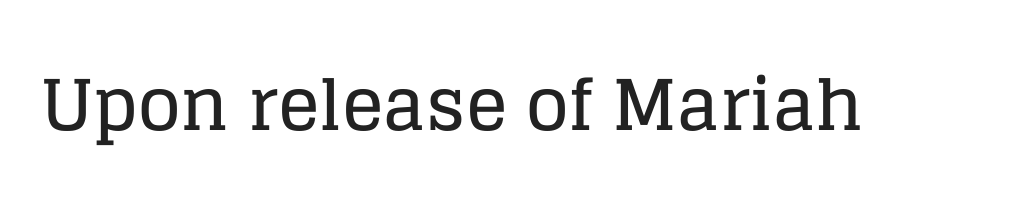
Q: Is the text italic (slanted)? A: No, it is upright.
Q: Is the typeface a serif or a sans-serif typeface? A: Serif.
Q: Is the text underlined? A: No.
Q: Is the spacing between letters normal or unusually wide? A: Normal.
Q: Width (condensed, normal, or wide)? A: Normal.
Q: Stroke contrast? A: Low.
Q: x-height? A: Large.
Q: Monospaced? A: No.
